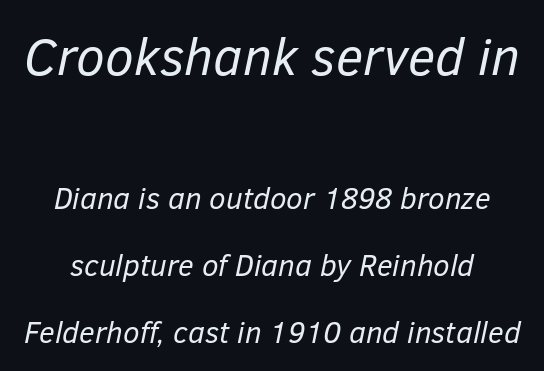
The image shows 52 px regular-weight type, italic (leaning right); set loose line spacing (2.24x), normal letter spacing, not underlined; the first (top) block is 1.73x larger; low stroke contrast and a medium x-height.
